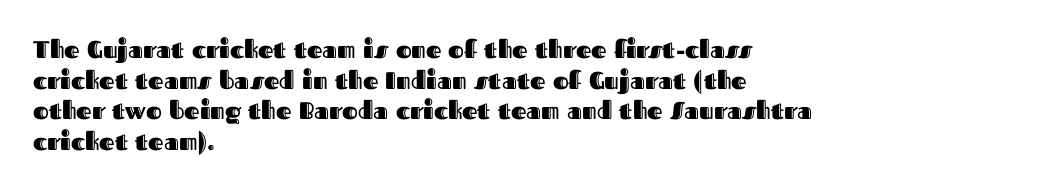
{"italic": "no", "underline": "no", "align": "left", "line_spacing": "normal", "line_spacing_ratio": 1.28, "letter_spacing": "normal", "letter_spacing_em": 0.0, "glyph_px": 24}
